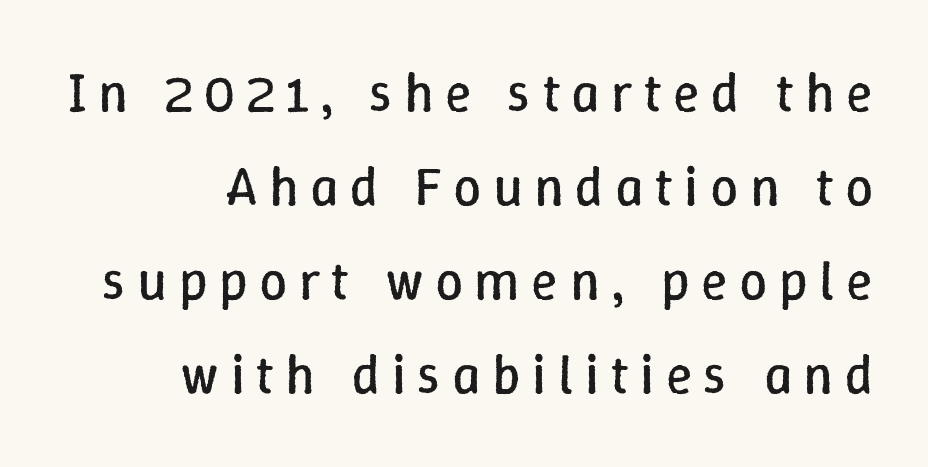
Q: Is the text bold? A: No.
Q: Is the text italic (slanted)? A: No, it is upright.
Q: Is the text underlined? A: No.
Q: How is the paragraph aligned? A: Right-aligned.
Q: Is the spacing between letters normal or unusually wide? A: Unusually wide.
Q: Width (condensed, normal, or wide)? A: Normal.
Q: Stroke contrast? A: Low.
Q: x-height? A: Medium.
Q: Monospaced? A: No.
